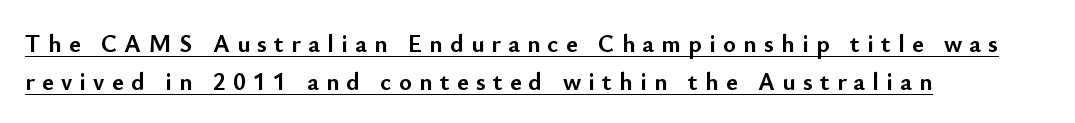
{"italic": "no", "bold": "yes", "underline": "yes", "align": "left", "line_spacing": "normal", "line_spacing_ratio": 1.52, "letter_spacing": "wide", "letter_spacing_em": 0.29, "glyph_px": 25}
